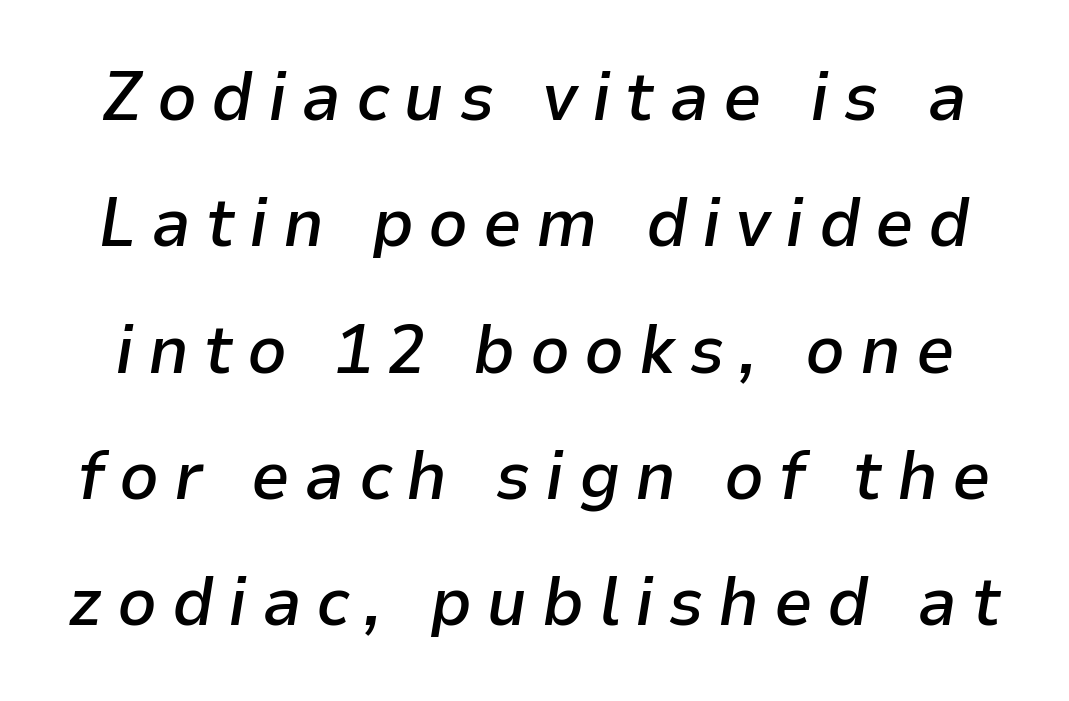
Q: Is the text bold? A: Semi-bold.
Q: Is the text italic (slanted)? A: Yes, it leans right by about 9 degrees.
Q: Is the text underlined? A: No.
Q: Is the spacing between letters normal or unusually wide? A: Unusually wide.
Q: Width (condensed, normal, or wide)? A: Normal.
Q: Stroke contrast? A: Low.
Q: x-height? A: Medium.
Q: Monospaced? A: No.
